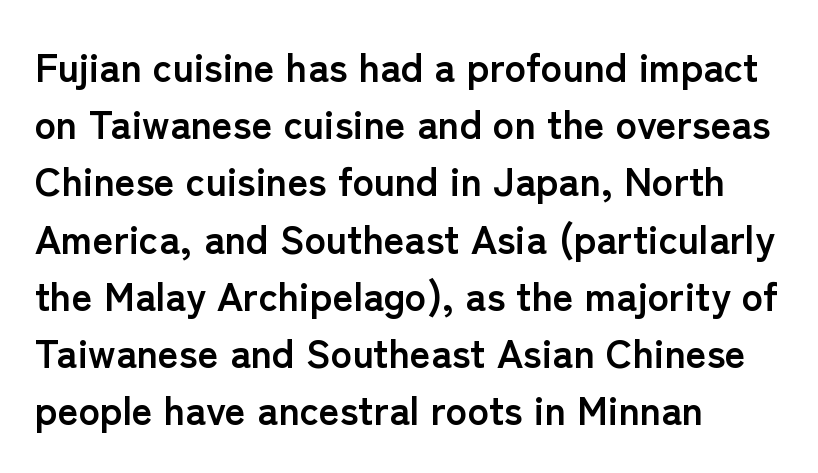
This sample has the flowing, uneven cadence of proportional lettering. This sample uses an upright cut, with every glyph sitting square on the baseline. Words appear dense and cohesive because spacing is normal. A typesetter would call this leading conventional body-copy spacing. In CSS terms this would be text-align: left. This is sans-serif lettering, the kind often seen on screens and signage.
